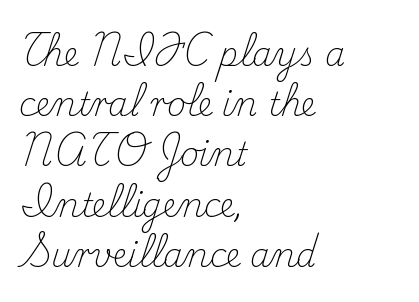
{"serif": "yes", "bold": "no", "weight": "light", "width": "normal", "stroke_contrast": "medium", "x_height": "small", "monospaced": "no", "underline": "no", "align": "left", "line_spacing": "normal", "line_spacing_ratio": 1.57, "letter_spacing": "normal", "letter_spacing_em": 0.0, "glyph_px": 32}
